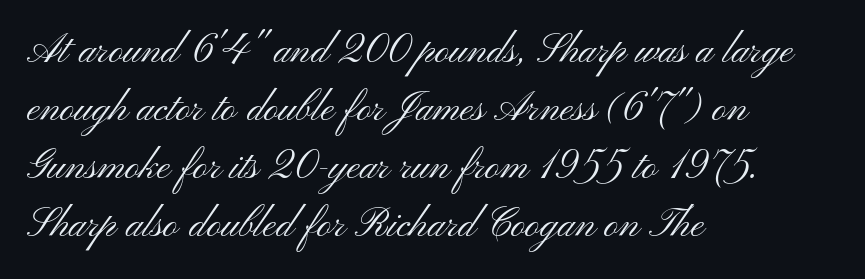
Q: Is the text bold? A: No.
Q: Is the text italic (slanted)? A: Yes.
Q: Is the typeface a serif or a sans-serif typeface? A: Sans-serif.
Q: Is the text underlined? A: No.
Q: How is the paragraph aligned? A: Left-aligned.
Q: Is the spacing between letters normal or unusually wide? A: Normal.
Q: Is the spacing between lines tight, normal or loose? A: Normal.
Q: Width (condensed, normal, or wide)? A: Wide.
Q: Stroke contrast? A: Medium.
Q: x-height? A: Small.
Q: Monospaced? A: No.
